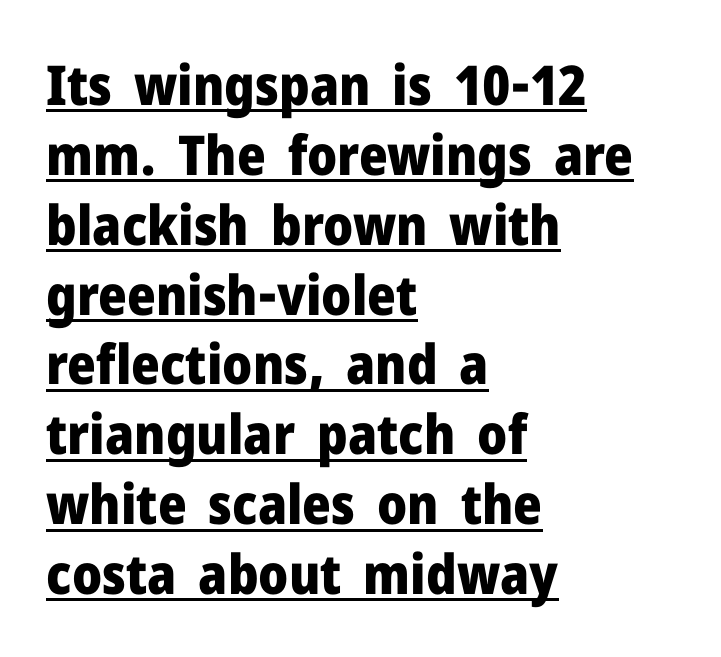
Q: Is the text bold? A: Yes.
Q: Is the text italic (slanted)? A: No, it is upright.
Q: Is the typeface a serif or a sans-serif typeface? A: Sans-serif.
Q: Is the text underlined? A: Yes.
Q: How is the paragraph aligned? A: Left-aligned.
Q: Is the spacing between letters normal or unusually wide? A: Normal.
Q: Is the spacing between lines tight, normal or loose? A: Normal.
Q: Width (condensed, normal, or wide)? A: Normal.
Q: Stroke contrast? A: Low.
Q: x-height? A: Medium.
Q: Monospaced? A: No.
